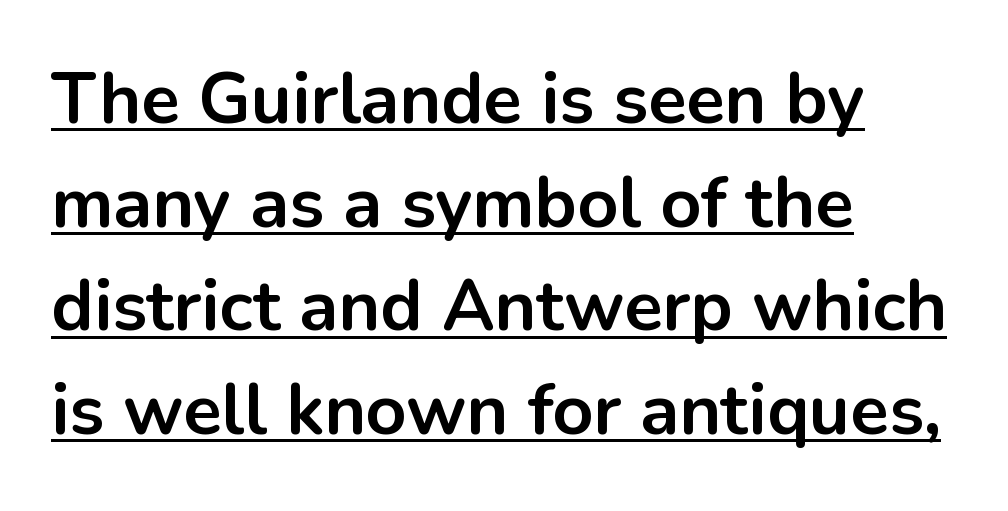
Q: Is the text bold? A: Yes.
Q: Is the text italic (slanted)? A: No, it is upright.
Q: Is the typeface a serif or a sans-serif typeface? A: Sans-serif.
Q: Is the text underlined? A: Yes.
Q: How is the paragraph aligned? A: Left-aligned.
Q: Is the spacing between letters normal or unusually wide? A: Normal.
Q: Is the spacing between lines tight, normal or loose? A: Normal.
Q: Width (condensed, normal, or wide)? A: Normal.
Q: Stroke contrast? A: Low.
Q: x-height? A: Medium.
Q: Monospaced? A: No.
